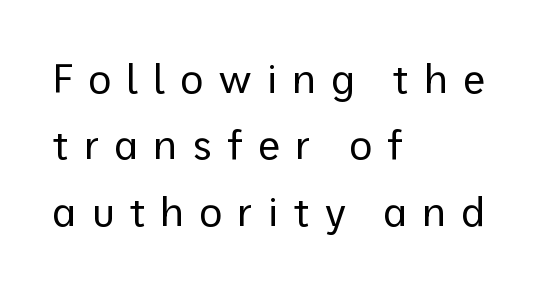
Q: Is the text bold? A: No.
Q: Is the text italic (slanted)? A: No, it is upright.
Q: Is the typeface a serif or a sans-serif typeface? A: Sans-serif.
Q: Is the text underlined? A: No.
Q: How is the paragraph aligned? A: Left-aligned.
Q: Is the spacing between letters normal or unusually wide? A: Unusually wide.
Q: Is the spacing between lines tight, normal or loose? A: Normal.
Q: Width (condensed, normal, or wide)? A: Normal.
Q: Stroke contrast? A: Low.
Q: x-height? A: Medium.
Q: Monospaced? A: No.
